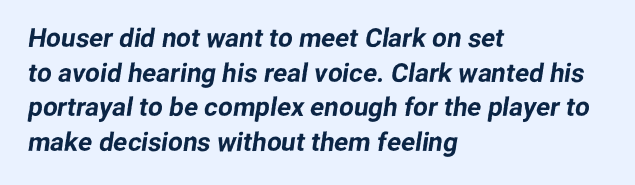
{"underline": "no", "align": "left", "line_spacing": "normal", "line_spacing_ratio": 1.33, "letter_spacing": "normal", "letter_spacing_em": 0.0, "glyph_px": 26}
